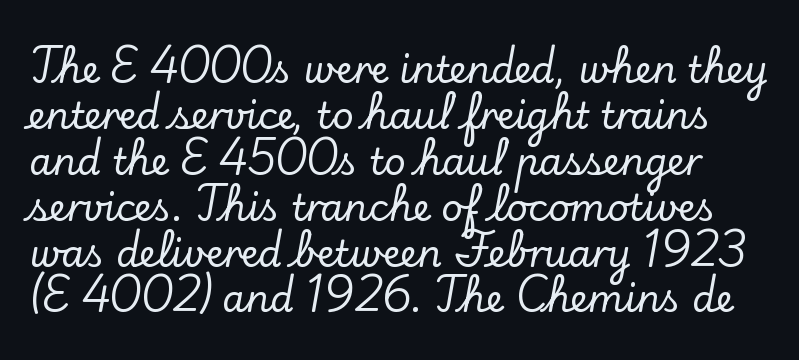
This rendering employs a face with finishing strokes, i.e., a serif. Each row of text sits above clean, open space. The rendering uses natural spacing where letterforms have individual widths. Inter-character spacing is left at the font's built-in metrics.
